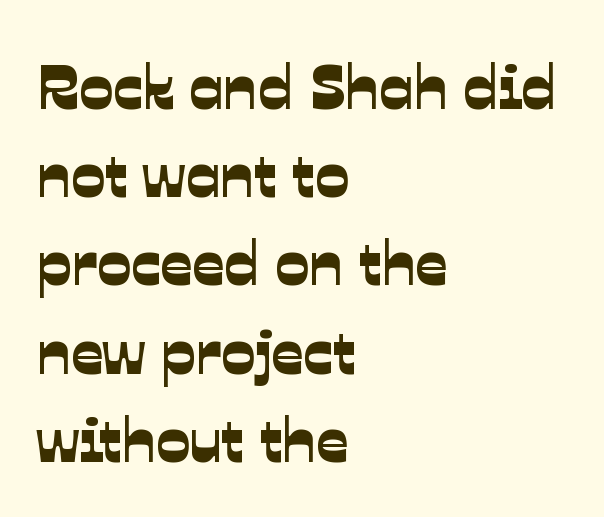
The text block is weighted toward the left margin, trailing off unevenly rightward. The space directly below the letters is spotless. The face used here is a sans, in the tradition of grotesques and geometrics. These lines sit exactly where default settings would place them. The passage shown is typed in a proportional face where columns would drift. The passage shown has conventional tracking throughout.
